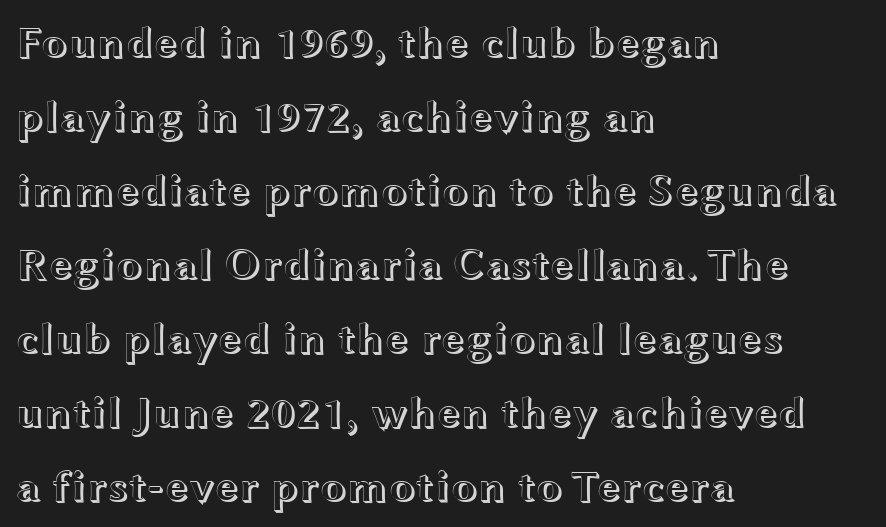
This block has exactly the height ordinary leading produces. The paragraph shown leans on its left margin. Proportional: the letters do not fall into vertical columns. Italic: no, the glyphs are upright roman.
